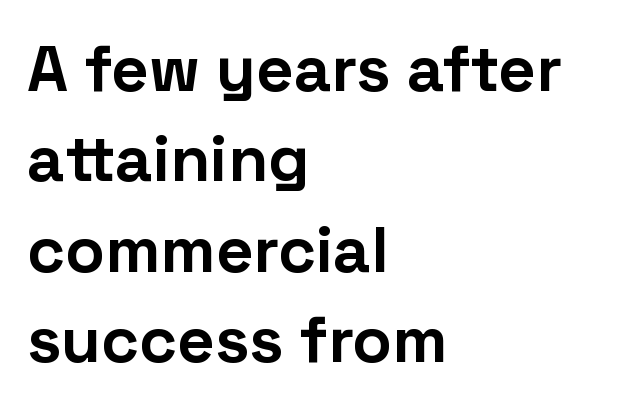
The image shows 65 px bold sans-serif type, upright; set left-aligned, normal line spacing (1.39x), normal letter spacing, not underlined; low stroke contrast and a medium x-height.
